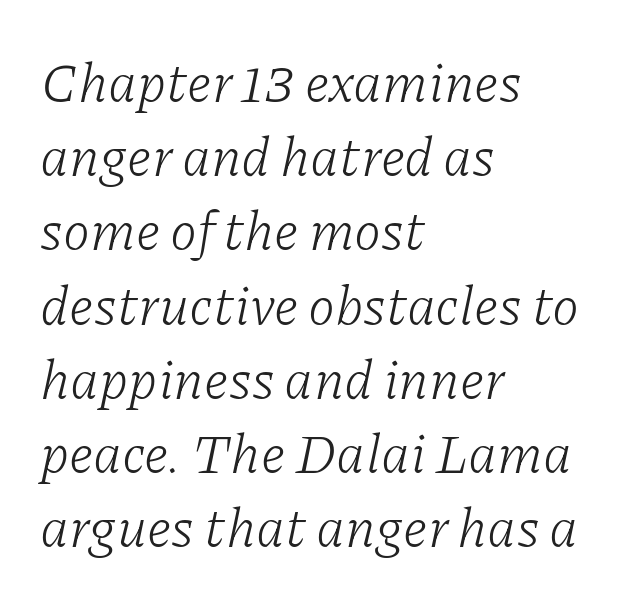
The image shows 55 px light serif type, italic (leaning right); set left-aligned, normal line spacing (1.35x), normal letter spacing, not underlined; low stroke contrast and a medium x-height.
